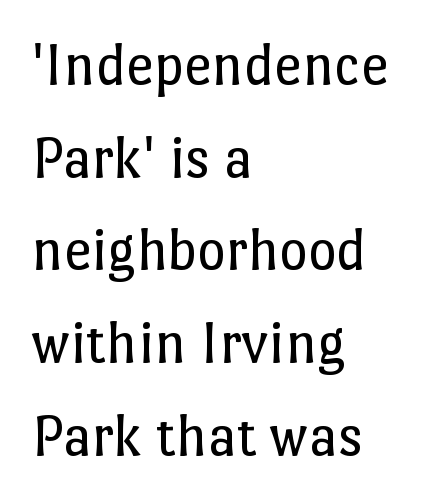
Is there any slant? The stems are plumb. Compared with typical body copy, the letter spacing here is the same. All the whitespace from short lines collects on the right. Baseline-to-baseline distance is the conventional proportion of letter height. Each row of text sits above clean, open space. Looks like regular typesetting: each glyph gets only the width it needs.
